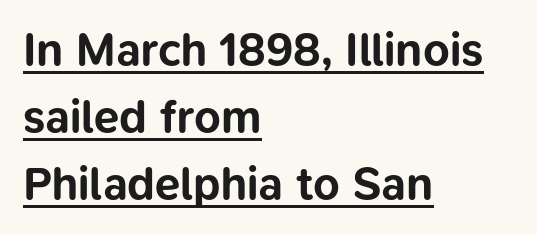
{"serif": "no", "italic": "no", "bold": "yes", "weight": "bold", "width": "normal", "stroke_contrast": "low", "x_height": "medium", "monospaced": "no", "underline": "yes", "align": "left", "line_spacing": "normal", "line_spacing_ratio": 1.46, "letter_spacing": "normal", "letter_spacing_em": 0.0, "glyph_px": 46}
